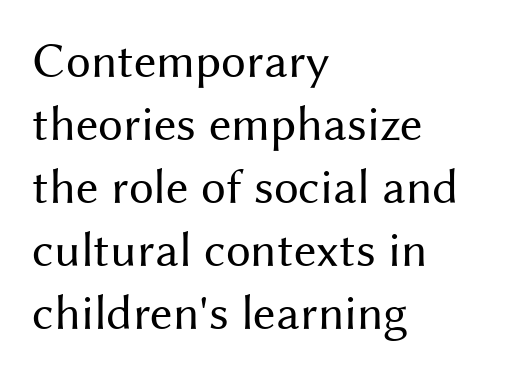
Character widths vary here, with narrow letters taking less room than wide ones. Stroke mass is kept to a normal reading level or below. The face used here is a sans, in the tradition of grotesques and geometrics. Regarding leading, the lines here are spaced in the standard way. Letters rest on an invisible, unmarked baseline.
